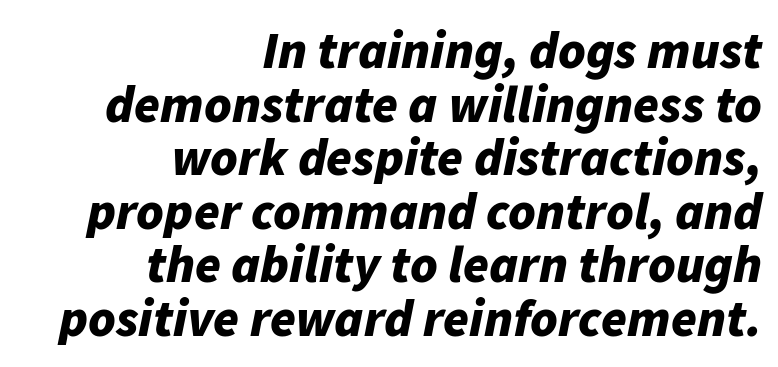
The image shows 52 px bold type, italic (leaning right); set right-aligned, tight line spacing (1.03x), normal letter spacing, not underlined; low stroke contrast and a medium x-height.
